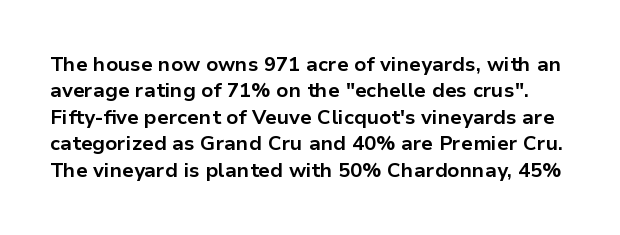
Q: Is the text bold? A: Yes.
Q: Is the text italic (slanted)? A: No, it is upright.
Q: Is the text underlined? A: No.
Q: Is the spacing between letters normal or unusually wide? A: Normal.
Q: Is the spacing between lines tight, normal or loose? A: Normal.
